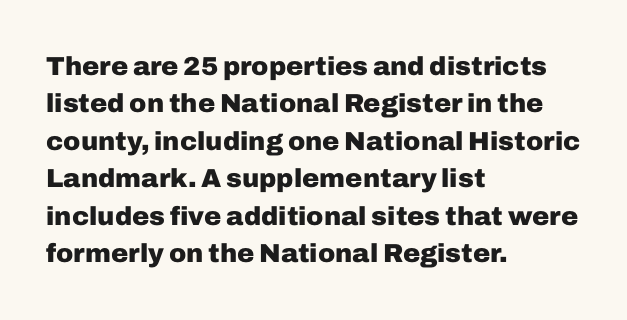
The image shows 26 px bold type, upright; set left-aligned, normal line spacing (1.44x), normal letter spacing, not underlined.
